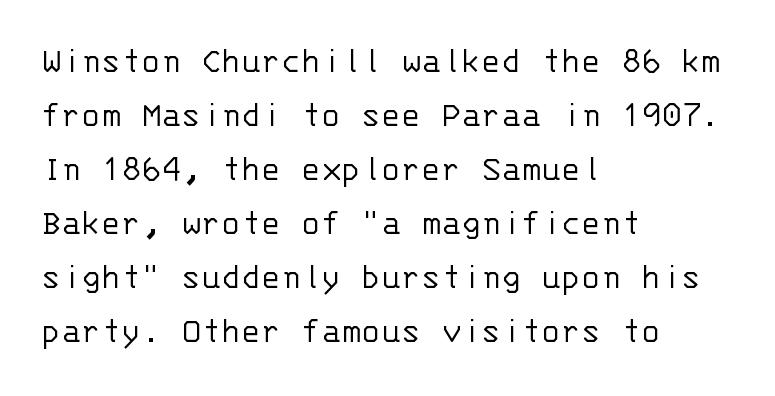
Leading: standard. Fixed-width glyphs throughout — classic coding-font behaviour. The face used here is rendered with its standard letterfit. Vertical strokes here are truly vertical. The area under the type is left untouched.
